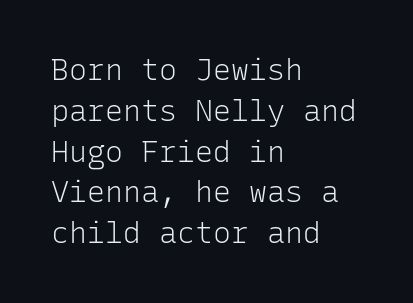
Q: Is the text bold? A: No.
Q: Is the text italic (slanted)? A: No, it is upright.
Q: Is the typeface a serif or a sans-serif typeface? A: Sans-serif.
Q: Is the text underlined? A: No.
Q: How is the paragraph aligned? A: Left-aligned.
Q: Is the spacing between letters normal or unusually wide? A: Normal.
Q: Is the spacing between lines tight, normal or loose? A: Normal.
Q: Width (condensed, normal, or wide)? A: Normal.
Q: Stroke contrast? A: Low.
Q: x-height? A: Medium.
Q: Monospaced? A: Yes.
